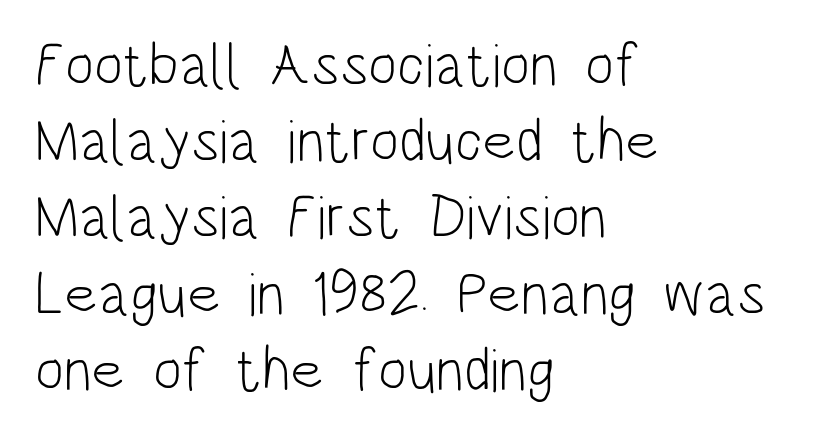
Q: Is the text bold? A: No.
Q: Is the text italic (slanted)? A: No, it is upright.
Q: Is the typeface a serif or a sans-serif typeface? A: Sans-serif.
Q: Is the text underlined? A: No.
Q: How is the paragraph aligned? A: Left-aligned.
Q: Is the spacing between letters normal or unusually wide? A: Normal.
Q: Is the spacing between lines tight, normal or loose? A: Normal.
Q: Width (condensed, normal, or wide)? A: Condensed.
Q: Stroke contrast? A: Low.
Q: x-height? A: Large.
Q: Monospaced? A: No.
